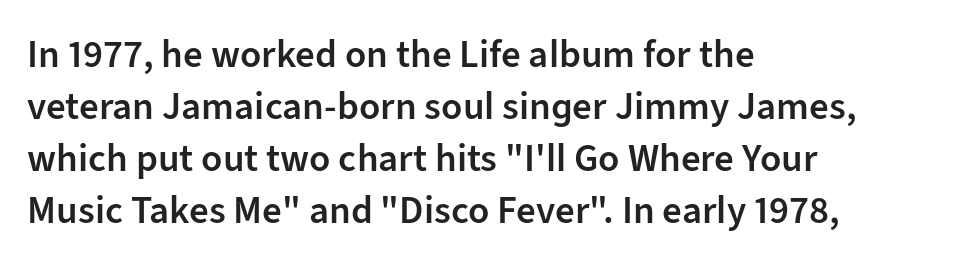
In terms of letterform style, serifs are entirely absent. The rendering keeps characters at their native spacing. Whoever set this chose a conventional vertical rhythm. Horizontal alignment here is leftward, the default for most running prose.
